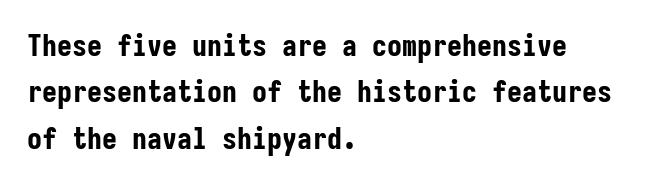
The image shows 30 px bold, condensed sans-serif type, upright, monospaced; set left-aligned, normal line spacing (1.55x), normal letter spacing, not underlined; low stroke contrast and a medium x-height.
